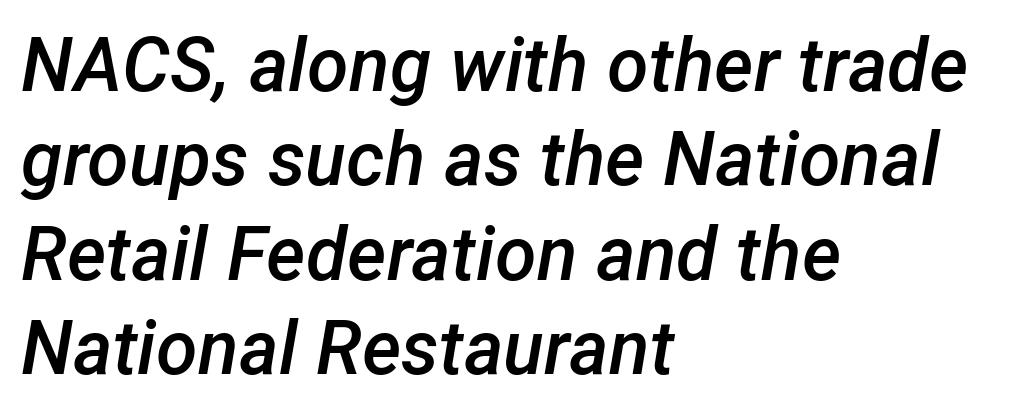
The image shows 75 px semibold type, italic (leaning right); set left-aligned, normal line spacing (1.26x), normal letter spacing, not underlined; low stroke contrast and a medium x-height.
